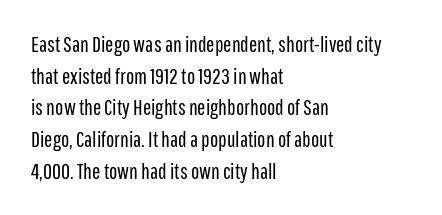
Q: Is the text bold? A: No.
Q: Is the text italic (slanted)? A: No, it is upright.
Q: Is the text underlined? A: No.
Q: How is the paragraph aligned? A: Left-aligned.
Q: Is the spacing between letters normal or unusually wide? A: Normal.
Q: Is the spacing between lines tight, normal or loose? A: Normal.
